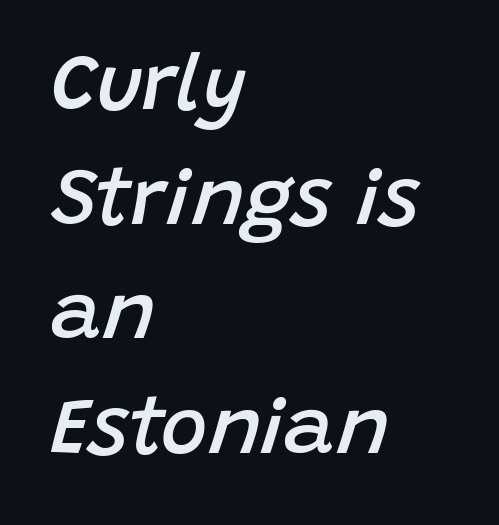
{"italic": "yes", "lean": "right", "slant_degrees": 15, "bold": "semi", "weight": "semibold", "width": "normal", "stroke_contrast": "low", "x_height": "large", "monospaced": "no", "underline": "no", "align": "left", "line_spacing": "normal", "line_spacing_ratio": 1.45, "letter_spacing": "normal", "letter_spacing_em": 0.0, "glyph_px": 79}
